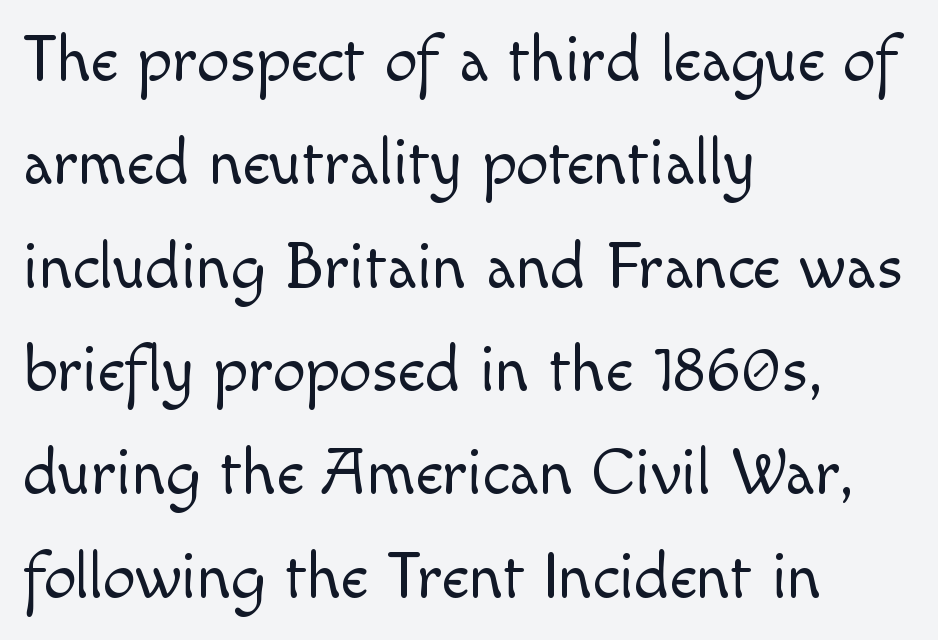
{"serif": "no", "italic": "no", "bold": "no", "weight": "light", "width": "normal", "x_height": "small", "monospaced": "no", "underline": "no", "align": "left", "line_spacing": "normal", "line_spacing_ratio": 1.59, "letter_spacing": "normal", "letter_spacing_em": 0.0, "glyph_px": 65}
